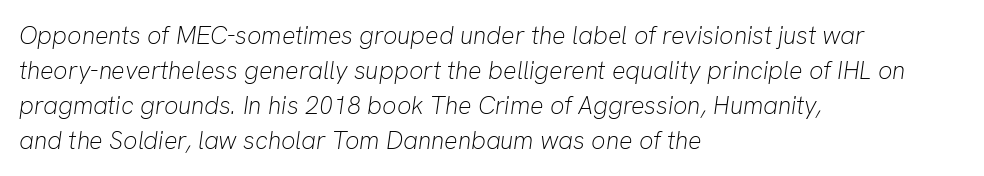
{"italic": "yes", "lean": "right", "slant_degrees": 8, "bold": "no", "underline": "no", "align": "left", "line_spacing": "normal", "line_spacing_ratio": 1.4, "letter_spacing": "normal", "letter_spacing_em": 0.0, "glyph_px": 25}
